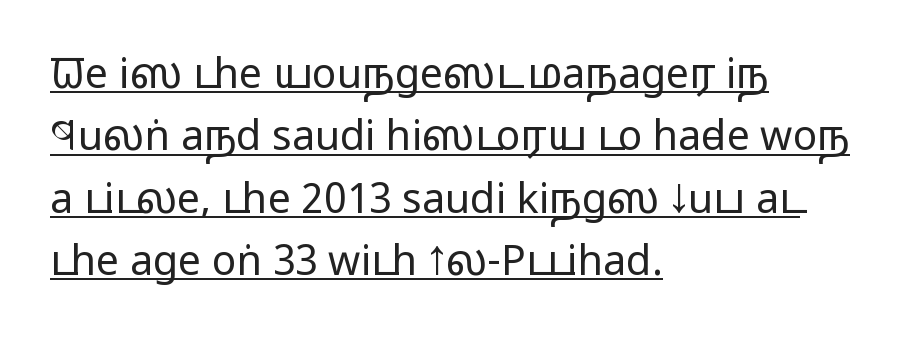
Q: Is the text bold? A: No.
Q: Is the text italic (slanted)? A: No, it is upright.
Q: Is the typeface a serif or a sans-serif typeface? A: Sans-serif.
Q: Is the text underlined? A: Yes.
Q: How is the paragraph aligned? A: Left-aligned.
Q: Is the spacing between letters normal or unusually wide? A: Normal.
Q: Is the spacing between lines tight, normal or loose? A: Normal.
Q: Width (condensed, normal, or wide)? A: Wide.
Q: Stroke contrast? A: Low.
Q: x-height? A: Medium.
Q: Monospaced? A: No.
